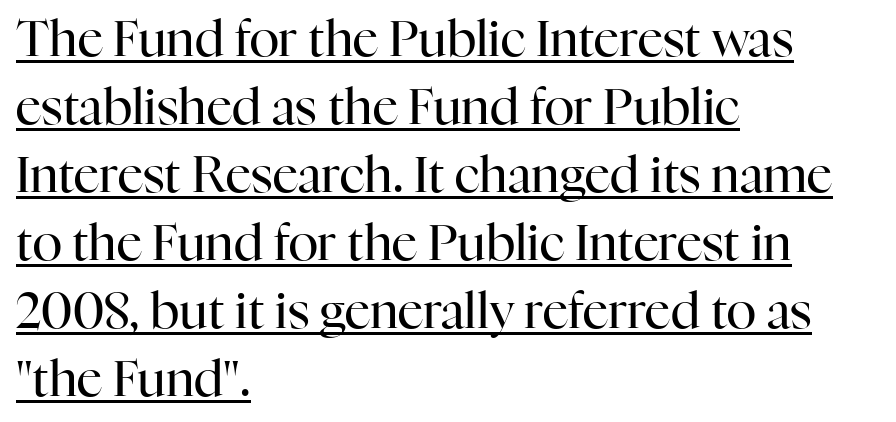
The image shows 50 px regular-weight serif type, upright; set left-aligned, normal line spacing (1.36x), normal letter spacing, underlined; high stroke contrast and a medium x-height.
